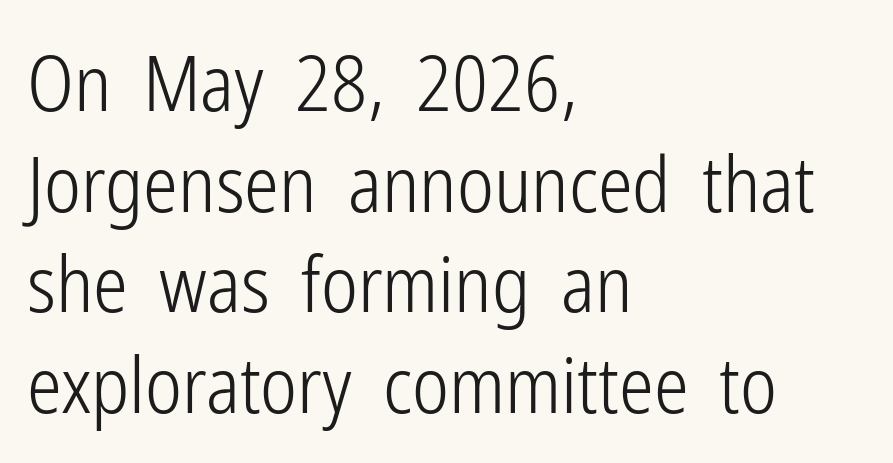
Q: Is the text bold? A: No.
Q: Is the text italic (slanted)? A: No, it is upright.
Q: Is the typeface a serif or a sans-serif typeface? A: Sans-serif.
Q: Is the text underlined? A: No.
Q: How is the paragraph aligned? A: Left-aligned.
Q: Is the spacing between letters normal or unusually wide? A: Normal.
Q: Is the spacing between lines tight, normal or loose? A: Normal.
Q: Width (condensed, normal, or wide)? A: Condensed.
Q: Stroke contrast? A: Low.
Q: x-height? A: Medium.
Q: Monospaced? A: No.
